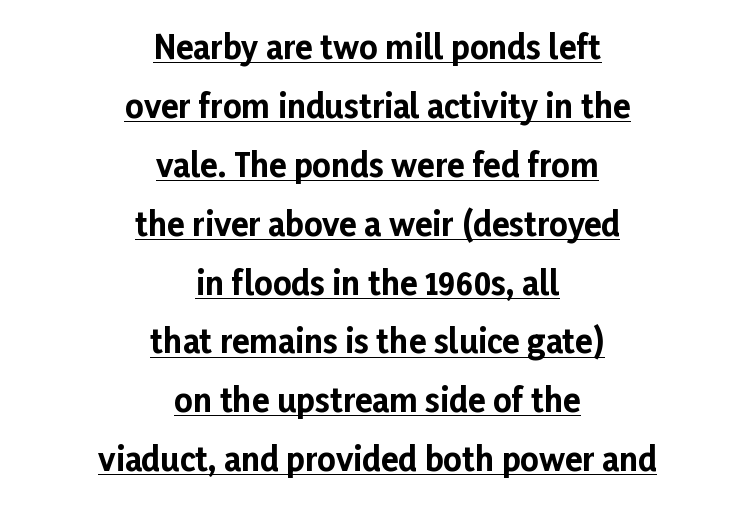
Q: Is the text bold? A: Yes.
Q: Is the text italic (slanted)? A: No, it is upright.
Q: Is the typeface a serif or a sans-serif typeface? A: Sans-serif.
Q: Is the text underlined? A: Yes.
Q: How is the paragraph aligned? A: Centered.
Q: Is the spacing between letters normal or unusually wide? A: Normal.
Q: Width (condensed, normal, or wide)? A: Normal.
Q: Stroke contrast? A: Low.
Q: x-height? A: Medium.
Q: Monospaced? A: No.
